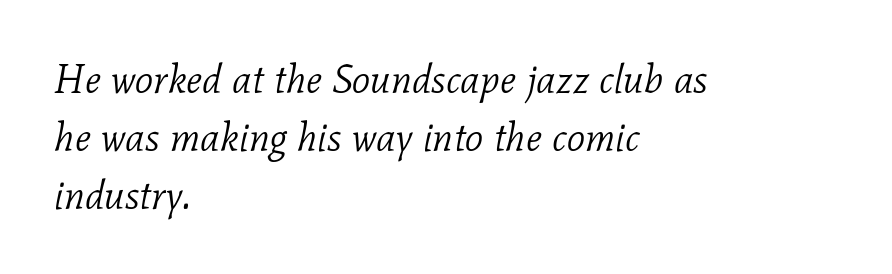
{"serif": "yes", "italic": "yes", "lean": "right", "slant_degrees": 11, "bold": "no", "weight": "light", "width": "normal", "stroke_contrast": "low", "x_height": "medium", "monospaced": "no", "underline": "no", "align": "left", "line_spacing": "normal", "line_spacing_ratio": 1.45, "letter_spacing": "normal", "letter_spacing_em": 0.0, "glyph_px": 40}
